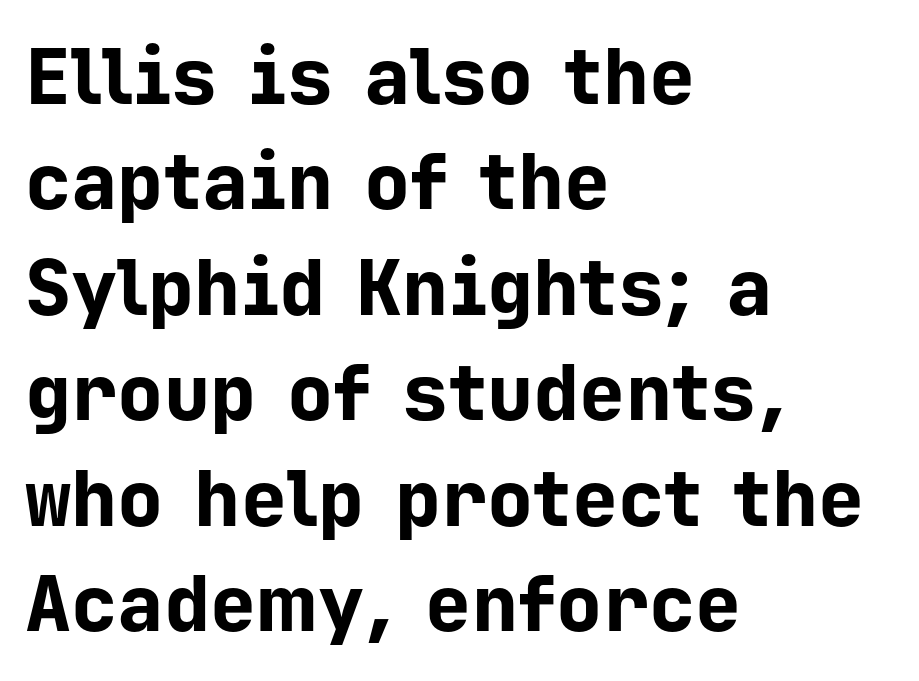
The image shows 77 px bold sans-serif type, upright, monospaced; set left-aligned, normal line spacing (1.37x), normal letter spacing, not underlined; low stroke contrast and a medium x-height.
